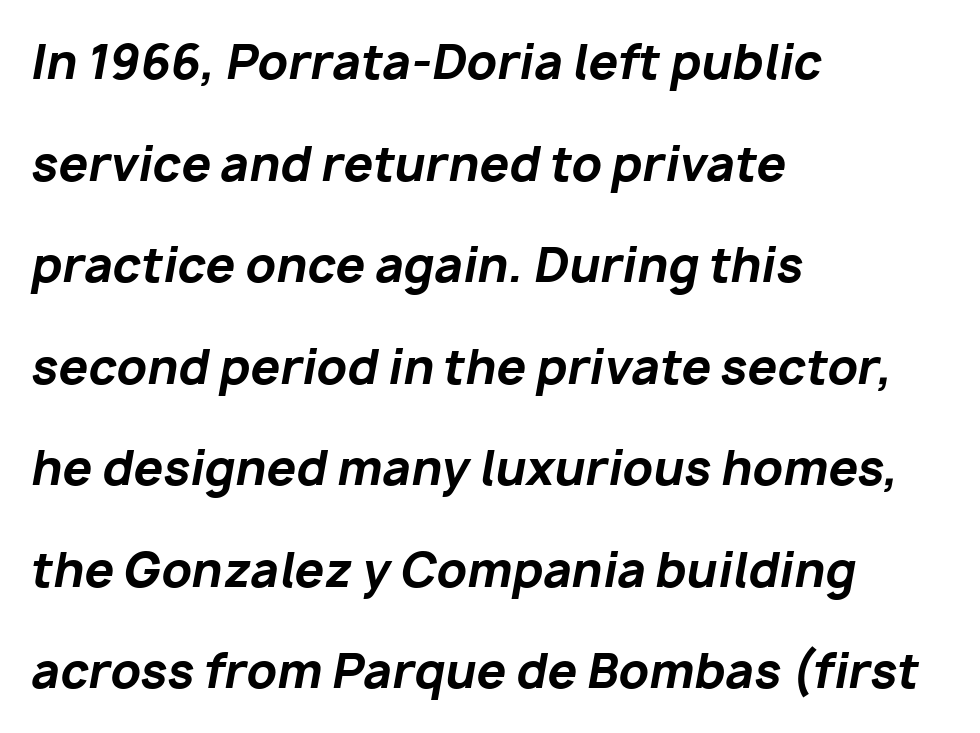
{"italic": "yes", "lean": "right", "slant_degrees": 10, "bold": "yes", "weight": "bold", "width": "normal", "stroke_contrast": "low", "x_height": "medium", "monospaced": "no", "underline": "no", "align": "left", "line_spacing": "loose", "line_spacing_ratio": 2.16, "letter_spacing": "normal", "letter_spacing_em": 0.0, "glyph_px": 47}
